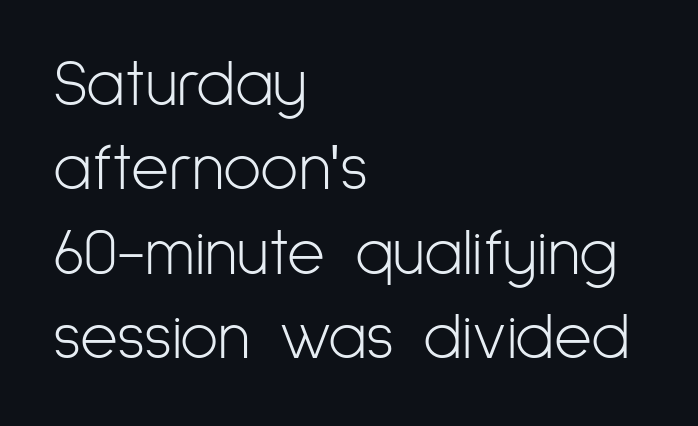
The image shows 65 px light, condensed sans-serif type, upright; set left-aligned, normal line spacing (1.3x), normal letter spacing, not underlined; low stroke contrast and a medium x-height.
